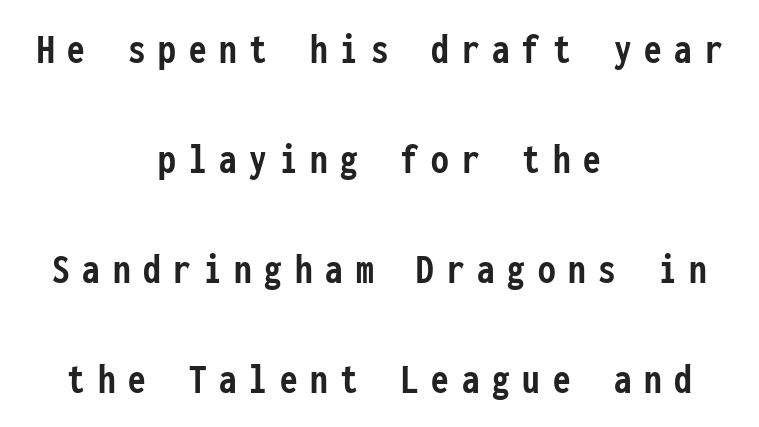
The image shows 44 px semibold, condensed sans-serif type, upright, monospaced; set centered, loose line spacing (2.5x), unusually wide letter spacing (+0.29 em), not underlined; low stroke contrast and a medium x-height.
